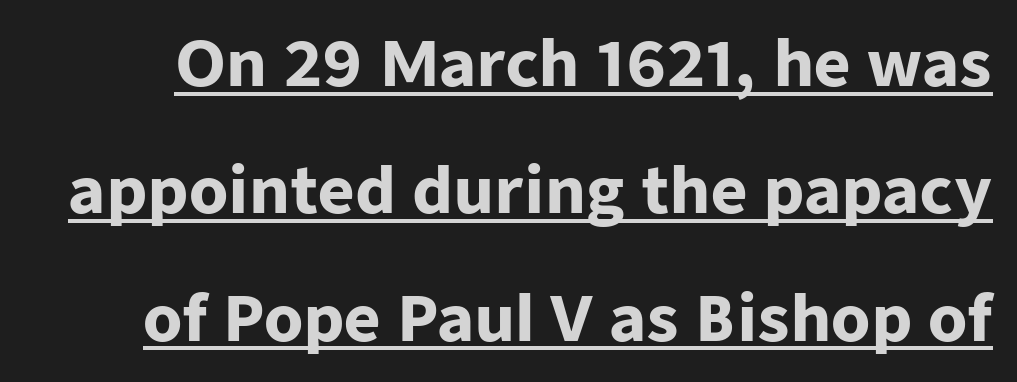
The image shows 63 px heavy sans-serif type, upright; set loose line spacing (2.02x), normal letter spacing, underlined; low stroke contrast and a medium x-height.
